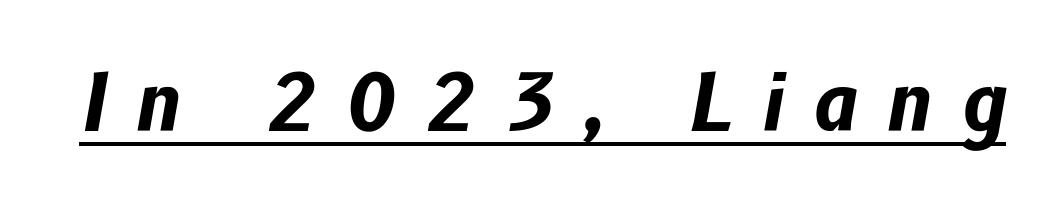
Q: Is the text bold? A: Yes.
Q: Is the text italic (slanted)? A: Yes, it leans right by about 10 degrees.
Q: Is the text underlined? A: Yes.
Q: Is the spacing between letters normal or unusually wide? A: Unusually wide.
Q: Width (condensed, normal, or wide)? A: Normal.
Q: Stroke contrast? A: Low.
Q: x-height? A: Medium.
Q: Monospaced? A: No.
